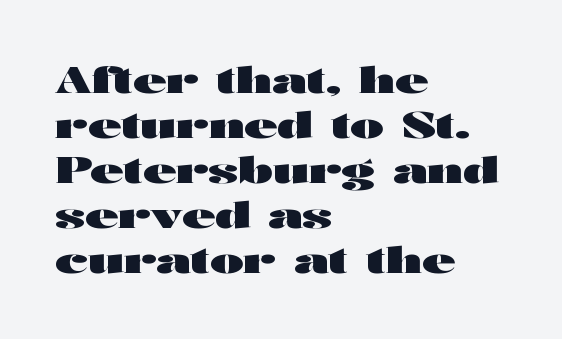
The image shows 36 px heavy, wide type, upright; set left-aligned, normal line spacing (1.25x), normal letter spacing, not underlined; high stroke contrast and a medium x-height.
